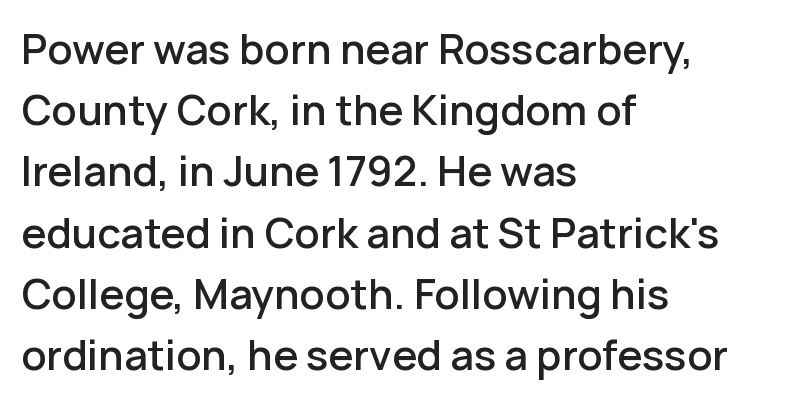
Leftover space on each line is placed entirely after the last word. The zone under the glyphs is completely vacant. What kind of face is this? One without serifs — a sans. Posture: upright roman.
